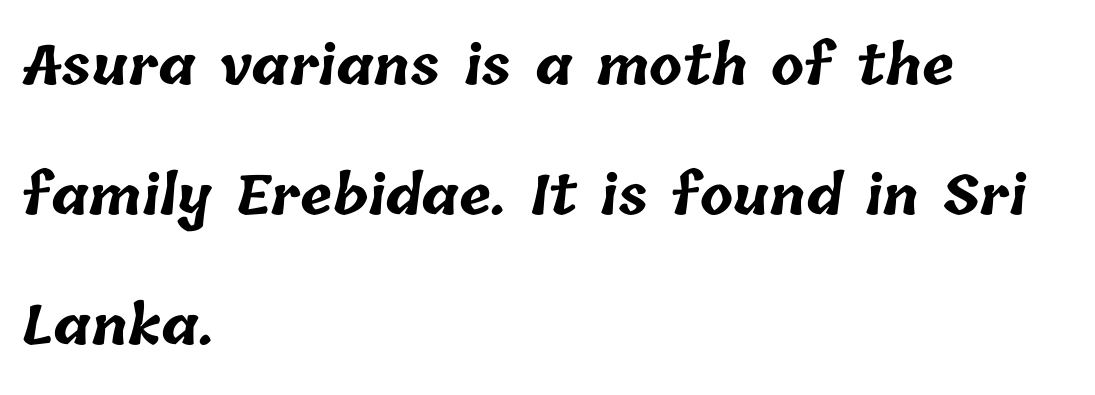
The gap between lines stays unmarked. Here the designer chose a conventional face with non-uniform glyph widths. A great deal of white space separates one row of letters from the next. Does the weight exceed regular? Yes, all the way to bold. The paragraph has a hard left edge and a soft right edge. This rendering leaves character spacing at its baseline value.
